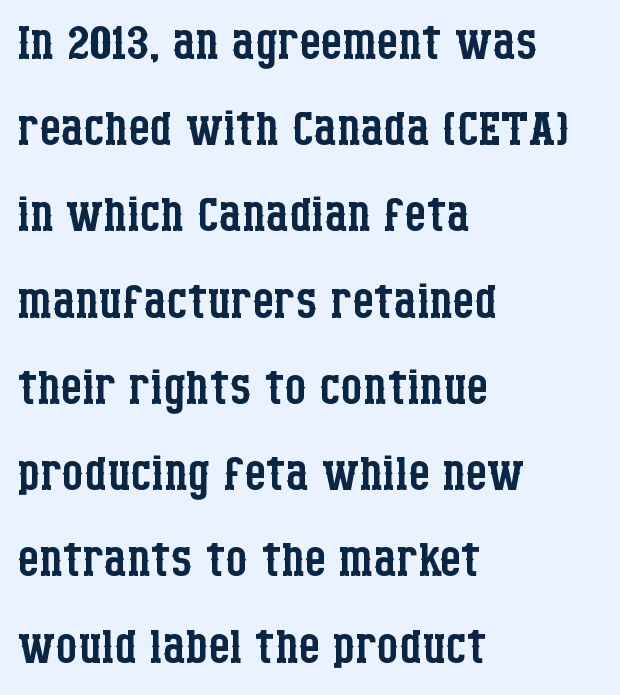
The image shows 69 px regular-weight, condensed serif type, upright; set left-aligned, normal line spacing (1.25x), normal letter spacing, not underlined; low stroke contrast and a large x-height.
